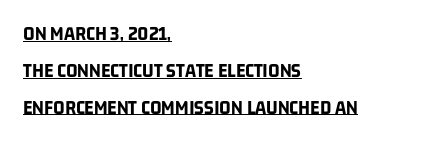
The image shows 20 px bold type; set left-aligned, line spacing 1.84x, normal letter spacing, underlined.
